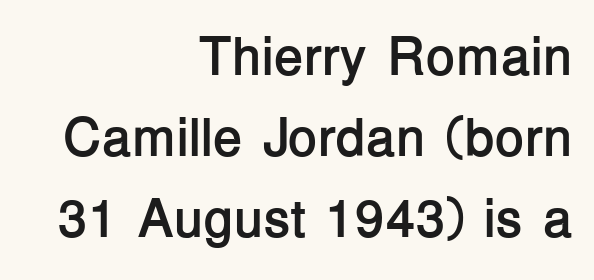
The image shows 54 px semibold sans-serif type, upright; set right-aligned, normal line spacing (1.5x), normal letter spacing, not underlined; low stroke contrast and a medium x-height.
